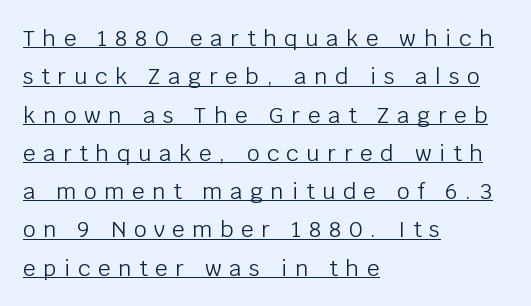
Weight: regular or lighter. The gaps between neighbouring characters are conspicuously large. Is there an underline? Yes — a line sits under the letters. The font's upright variant was chosen for this text. Left-aligned paragraph, ragged on the right.
